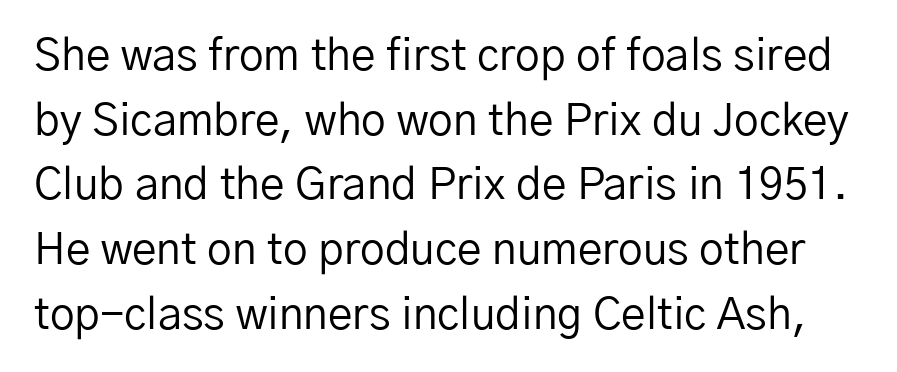
Each row of text sits above clean, open space. Do the characters align in a grid? No, the font is proportional. Caption: standard tracking, unaltered. Tall strokes in this sample are plumb rather than angled.
